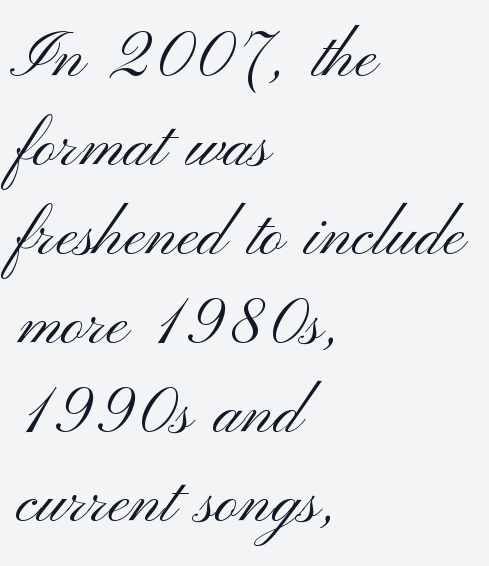
Q: Is the text bold? A: No.
Q: Is the text italic (slanted)? A: Yes.
Q: Is the typeface a serif or a sans-serif typeface? A: Sans-serif.
Q: Is the text underlined? A: No.
Q: How is the paragraph aligned? A: Left-aligned.
Q: Is the spacing between letters normal or unusually wide? A: Normal.
Q: Is the spacing between lines tight, normal or loose? A: Normal.
Q: Width (condensed, normal, or wide)? A: Wide.
Q: Stroke contrast? A: Medium.
Q: x-height? A: Small.
Q: Monospaced? A: No.
